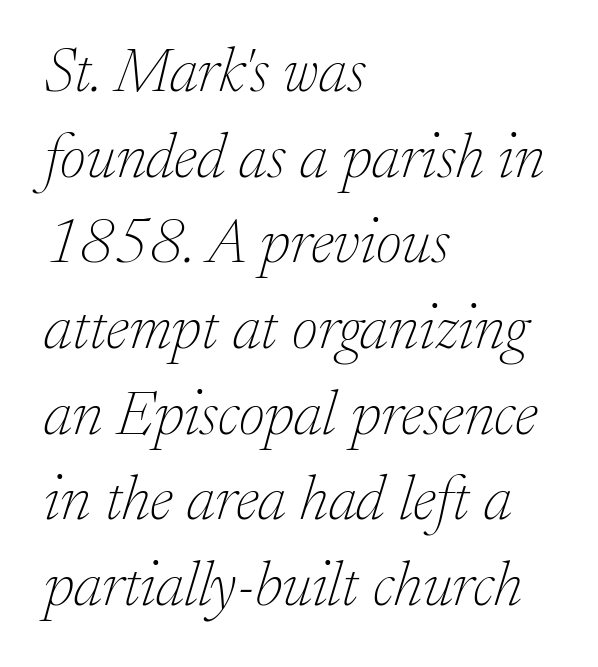
{"serif": "yes", "italic": "yes", "lean": "right", "slant_degrees": 17, "bold": "no", "weight": "thin", "width": "normal", "stroke_contrast": "low", "x_height": "medium", "monospaced": "no", "underline": "no", "align": "left", "line_spacing": "normal", "line_spacing_ratio": 1.36, "letter_spacing": "normal", "letter_spacing_em": 0.0, "glyph_px": 63}
